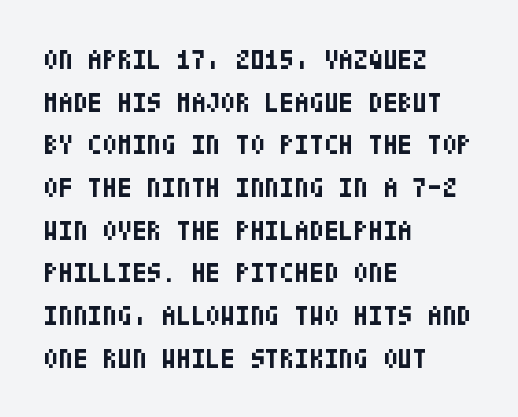
The image shows 27 px bold type, upright; set left-aligned, normal line spacing (1.58x), normal letter spacing, not underlined.
